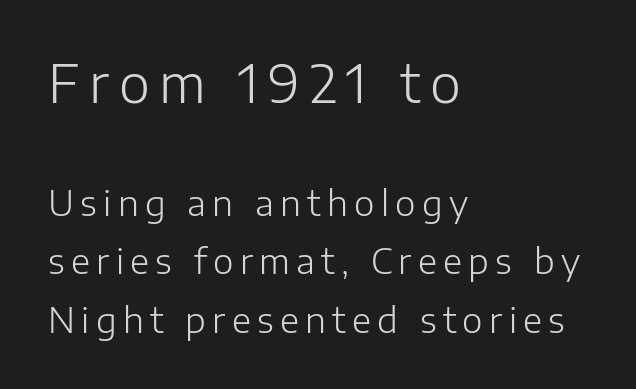
The image shows 53 px light sans-serif type, upright; set left-aligned, normal line spacing (1.67x), not underlined; the first (top) block is 1.51x larger; low stroke contrast and a medium x-height.
